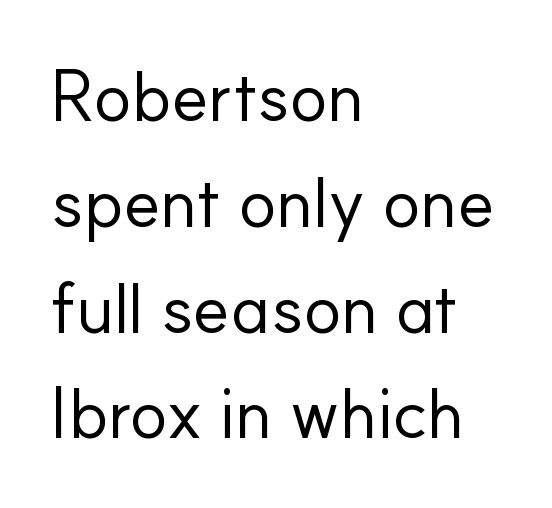
The image shows 71 px regular-weight sans-serif type, upright; set left-aligned, normal line spacing (1.49x), normal letter spacing, not underlined; low stroke contrast and a small x-height.
